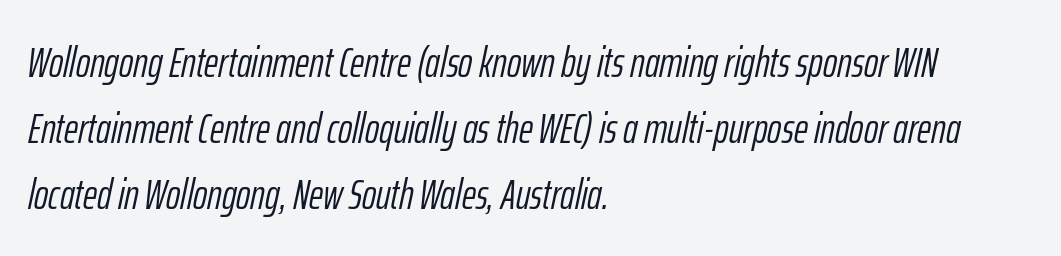
A typesetter would call this proportional, since set widths differ per character. Look at the tracking — it's just the regular setting, nothing added. Any mark beneath the type? The region is blank. Designer's note — italics engaged. Normally led — the rows are evenly, conventionally spaced. The compositor pushed each line to the left boundary.
